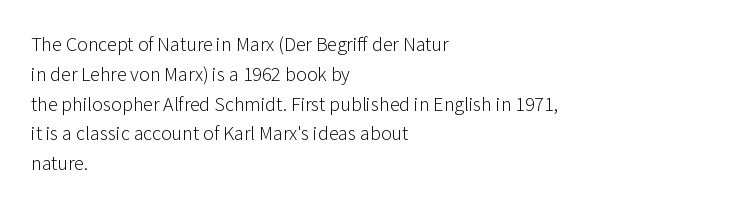
{"italic": "no", "bold": "no", "underline": "no", "align": "left", "line_spacing": "normal", "line_spacing_ratio": 1.49, "letter_spacing": "normal", "letter_spacing_em": 0.0, "glyph_px": 20}
